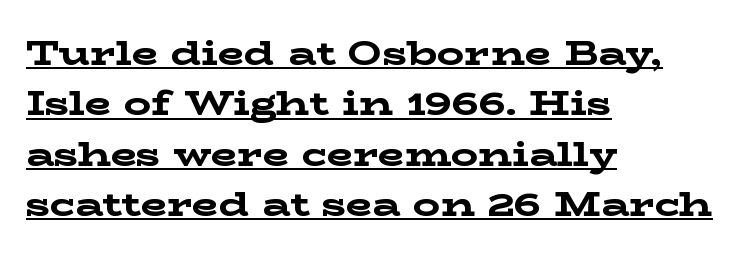
The sample has been set heavy, in full bold. Small tapered or slab feet sit at the stroke ends, so this counts as serif. Standard letterfit; no display-style spreading of the glyphs. This sample has the flowing, uneven cadence of proportional lettering. The lettering holds an erect, upright posture throughout.
